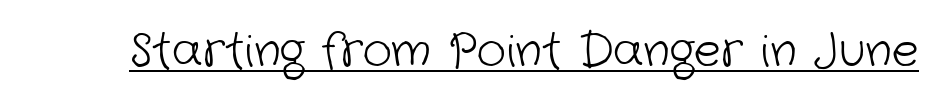
{"serif": "no", "bold": "no", "weight": "light", "width": "normal", "stroke_contrast": "low", "x_height": "medium", "monospaced": "no", "underline": "yes", "letter_spacing": "normal", "letter_spacing_em": 0.0, "glyph_px": 45}
